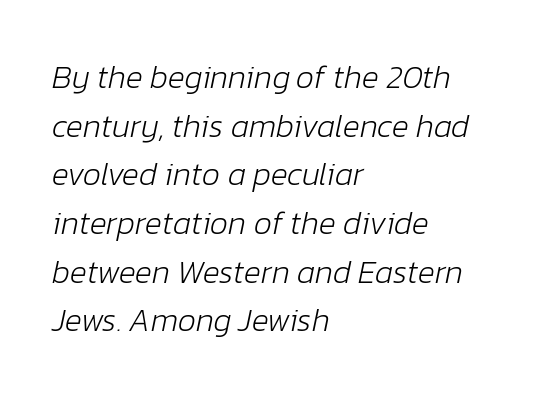
{"italic": "yes", "lean": "right", "slant_degrees": 12, "bold": "no", "weight": "light", "width": "normal", "stroke_contrast": "low", "x_height": "medium", "monospaced": "no", "underline": "no", "align": "left", "line_spacing": "normal", "line_spacing_ratio": 1.52, "letter_spacing": "normal", "letter_spacing_em": 0.0, "glyph_px": 32}
